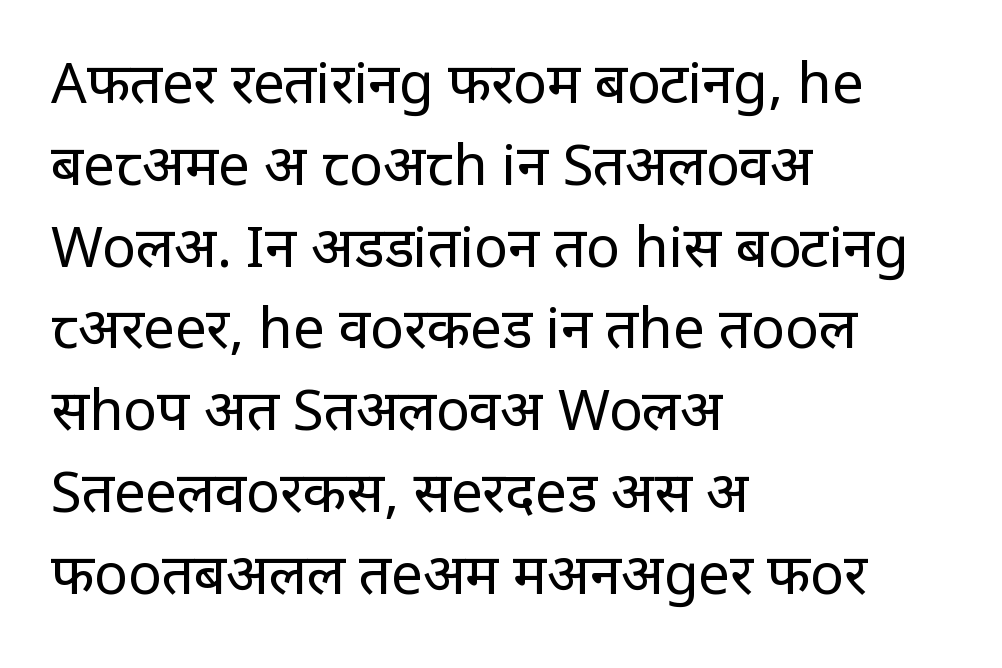
{"serif": "no", "italic": "no", "bold": "no", "weight": "regular", "width": "condensed", "stroke_contrast": "low", "x_height": "large", "monospaced": "no", "underline": "no", "align": "left", "line_spacing": "normal", "line_spacing_ratio": 1.46, "letter_spacing": "normal", "letter_spacing_em": 0.0, "glyph_px": 56}
